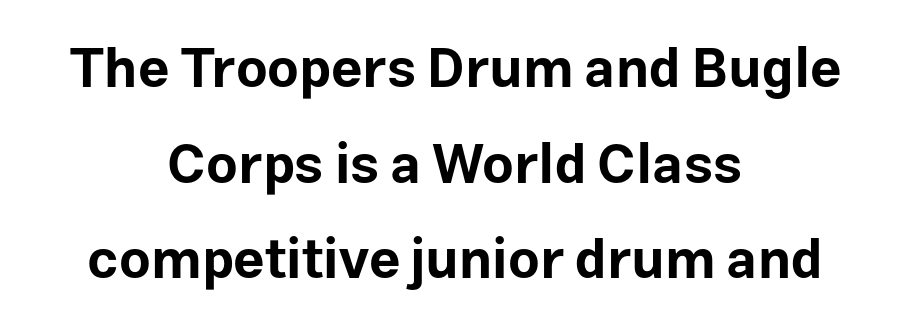
The typeface chosen for these lines omits serifs. Posture: vertical. The compositor balanced each line on the midline. Lines of text with bare space underneath.
